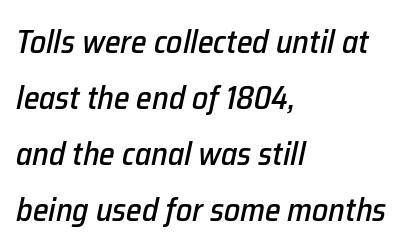
Q: Is the text italic (slanted)? A: Yes, it leans right by about 12 degrees.
Q: Is the text underlined? A: No.
Q: How is the paragraph aligned? A: Left-aligned.
Q: Is the spacing between letters normal or unusually wide? A: Normal.
Q: Width (condensed, normal, or wide)? A: Normal.
Q: Stroke contrast? A: Low.
Q: x-height? A: Medium.
Q: Monospaced? A: No.
